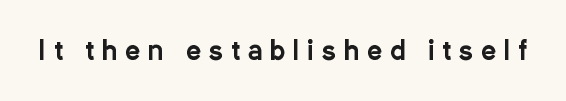
{"italic": "no", "underline": "no", "letter_spacing": "wide", "letter_spacing_em": 0.31, "glyph_px": 26}
